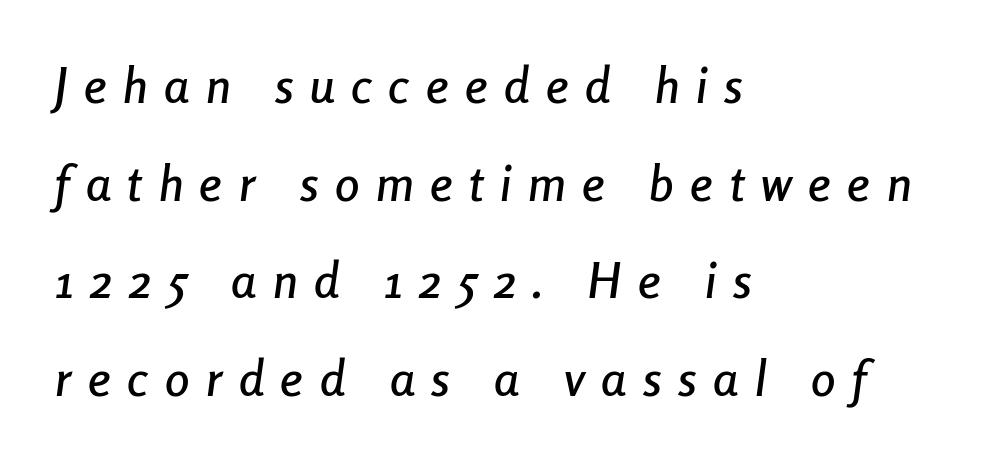
The image shows 49 px condensed type, italic (leaning right); set left-aligned, loose line spacing (1.99x), unusually wide letter spacing (+0.34 em), not underlined; low stroke contrast and a medium x-height.
